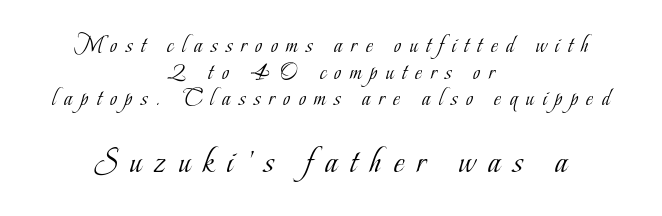
Q: Is the text bold? A: No.
Q: Is the text italic (slanted)? A: Yes.
Q: Is the typeface a serif or a sans-serif typeface? A: Serif.
Q: Is the text underlined? A: No.
Q: How is the paragraph aligned? A: Centered.
Q: Is the spacing between letters normal or unusually wide? A: Unusually wide.
Q: Is the spacing between lines tight, normal or loose? A: Tight.
Q: Which block of text is set in a larger size, the first (top) or the second (bottom)? A: The second (bottom) one.
Q: Width (condensed, normal, or wide)? A: Condensed.
Q: Stroke contrast? A: Low.
Q: x-height? A: Small.
Q: Monospaced? A: No.
